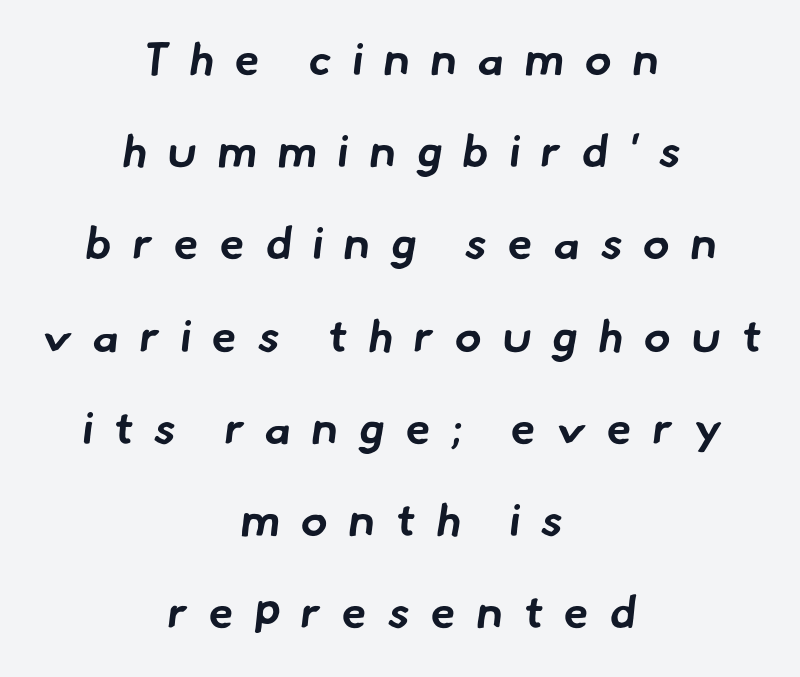
{"serif": "no", "bold": "yes", "weight": "bold", "width": "normal", "stroke_contrast": "low", "x_height": "small", "monospaced": "no", "underline": "no", "align": "center", "line_spacing": "loose", "line_spacing_ratio": 2.05, "letter_spacing": "wide", "letter_spacing_em": 0.46, "glyph_px": 45}
